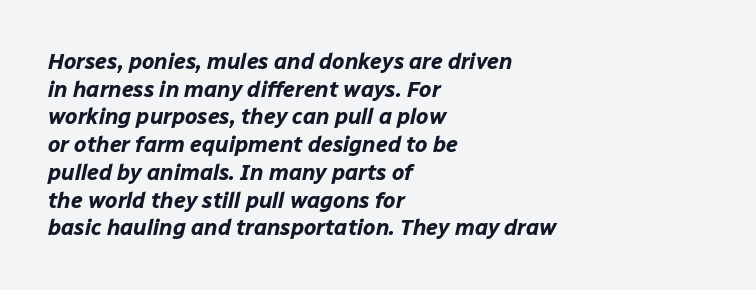
Q: Is the text bold? A: Yes.
Q: Is the text italic (slanted)? A: Yes, it leans right by about 12 degrees.
Q: Is the text underlined? A: No.
Q: How is the paragraph aligned? A: Left-aligned.
Q: Is the spacing between letters normal or unusually wide? A: Normal.
Q: Is the spacing between lines tight, normal or loose? A: Normal.
